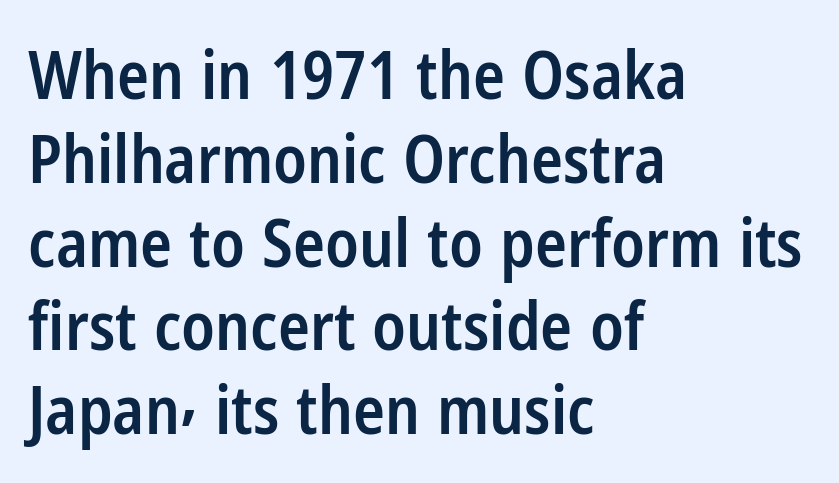
The image shows 66 px semibold, condensed sans-serif type, upright; set left-aligned, normal line spacing (1.27x), normal letter spacing, not underlined; low stroke contrast and a medium x-height.
